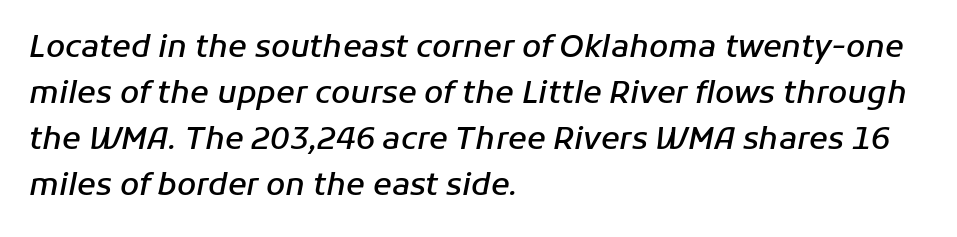
Q: Is the text bold? A: Semi-bold.
Q: Is the text italic (slanted)? A: Yes, it leans right by about 11 degrees.
Q: Is the text underlined? A: No.
Q: How is the paragraph aligned? A: Left-aligned.
Q: Is the spacing between letters normal or unusually wide? A: Normal.
Q: Is the spacing between lines tight, normal or loose? A: Normal.
Q: Width (condensed, normal, or wide)? A: Normal.
Q: Stroke contrast? A: Low.
Q: x-height? A: Medium.
Q: Monospaced? A: No.
